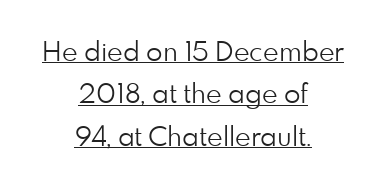
This is not heavy type; no bold has been used. Short and long lines alike share a common midpoint. The rendering keeps characters at their native spacing. Ordinary non-slanted type is in use.
